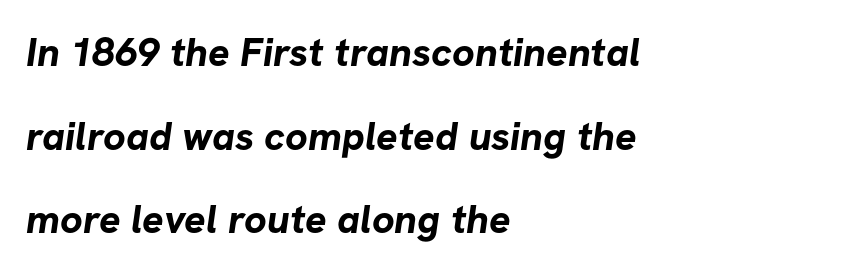
{"serif": "no", "bold": "yes", "weight": "bold", "width": "normal", "stroke_contrast": "low", "x_height": "medium", "monospaced": "no", "underline": "no", "align": "left", "line_spacing": "loose", "line_spacing_ratio": 2.09, "letter_spacing": "normal", "letter_spacing_em": 0.0, "glyph_px": 40}
